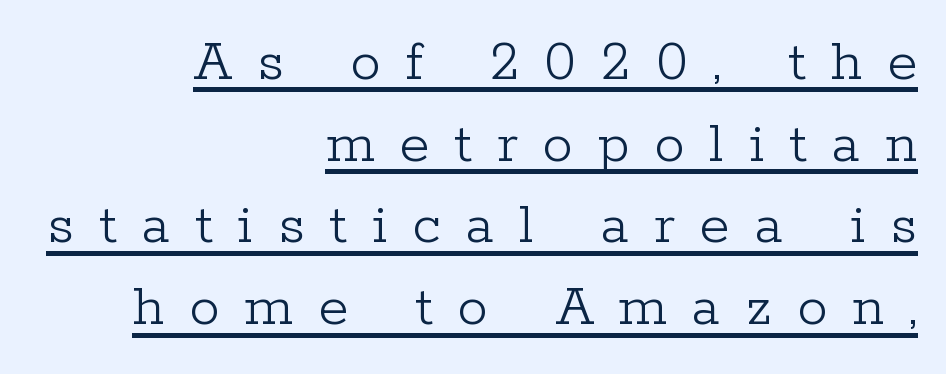
Is the type heavy? It reads as light-to-regular instead. Notice how descenders clear the ascenders below comfortably — that's standard leading. Old-style or modern, the face here clearly has serifs. Note the varied advance widths — an 'i' is clearly narrower than an 'm'. The specimen reads as upright at a glance.
